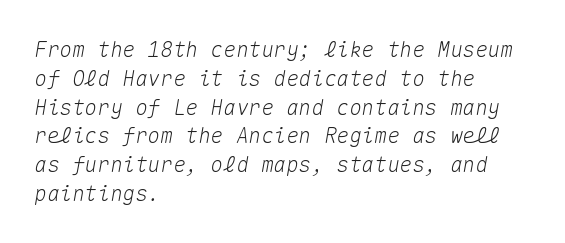
Q: Is the text italic (slanted)? A: Yes, it leans right by about 10 degrees.
Q: Is the text underlined? A: No.
Q: How is the paragraph aligned? A: Left-aligned.
Q: Is the spacing between letters normal or unusually wide? A: Normal.
Q: Is the spacing between lines tight, normal or loose? A: Normal.
